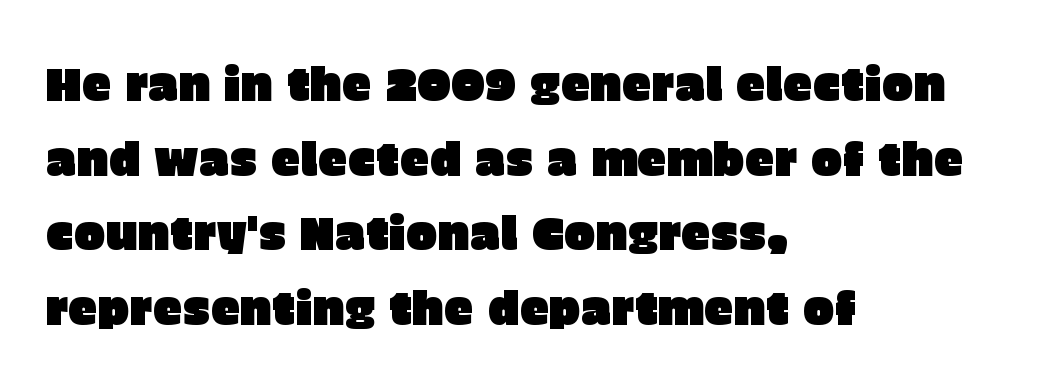
Q: Is the text italic (slanted)? A: No, it is upright.
Q: Is the typeface a serif or a sans-serif typeface? A: Sans-serif.
Q: Is the text underlined? A: No.
Q: How is the paragraph aligned? A: Left-aligned.
Q: Is the spacing between letters normal or unusually wide? A: Normal.
Q: Is the spacing between lines tight, normal or loose? A: Normal.
Q: Width (condensed, normal, or wide)? A: Normal.
Q: Stroke contrast? A: Low.
Q: x-height? A: Large.
Q: Monospaced? A: No.
